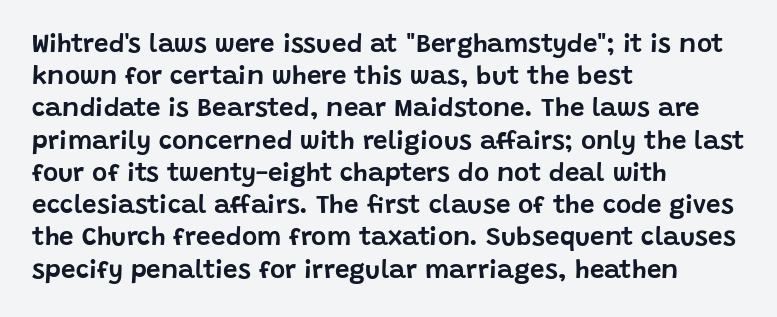
Q: Is the text italic (slanted)? A: No, it is upright.
Q: Is the text underlined? A: No.
Q: How is the paragraph aligned? A: Left-aligned.
Q: Is the spacing between letters normal or unusually wide? A: Normal.
